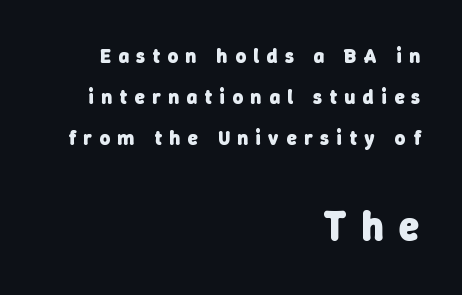
Q: Is the text bold? A: Yes.
Q: Is the typeface a serif or a sans-serif typeface? A: Sans-serif.
Q: Is the text underlined? A: No.
Q: How is the paragraph aligned? A: Right-aligned.
Q: Is the spacing between letters normal or unusually wide? A: Unusually wide.
Q: Is the spacing between lines tight, normal or loose? A: Loose.
Q: Which block of text is set in a larger size, the first (top) or the second (bottom)? A: The second (bottom) one.
Q: Width (condensed, normal, or wide)? A: Normal.
Q: Stroke contrast? A: Low.
Q: x-height? A: Medium.
Q: Monospaced? A: No.
